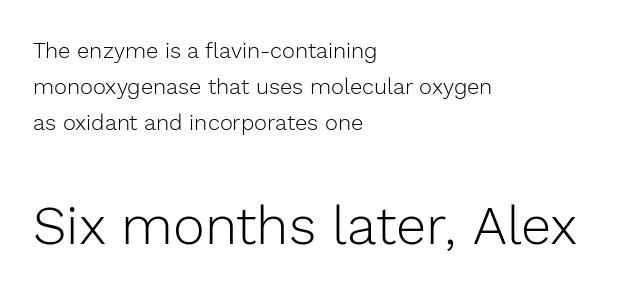
{"serif": "no", "italic": "no", "bold": "no", "weight": "light", "width": "normal", "x_height": "medium", "monospaced": "no", "underline": "no", "align": "left", "line_spacing": "normal", "line_spacing_ratio": 1.64, "letter_spacing": "normal", "letter_spacing_em": 0.0, "larger_block": "second", "size_ratio": 2.45, "glyph_px": 54}
